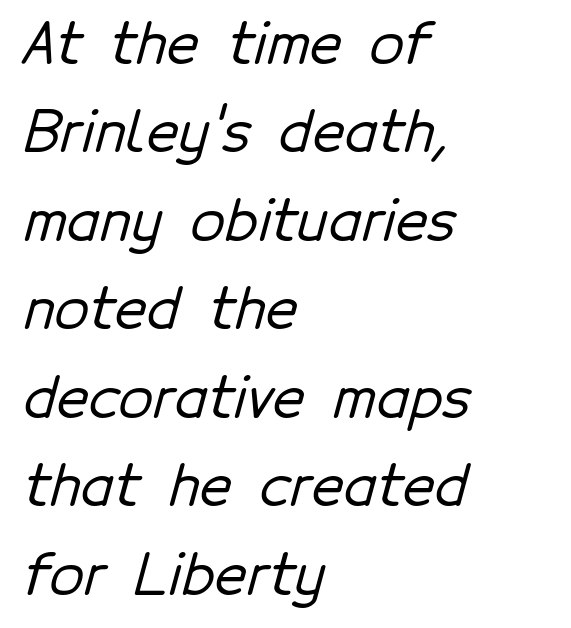
Letters rest on an invisible, unmarked baseline. Line spacing here is normal. The setting favours the left margin, as ordinary paragraphs usually do. Default kerning and tracking; the words read as compact shapes.
